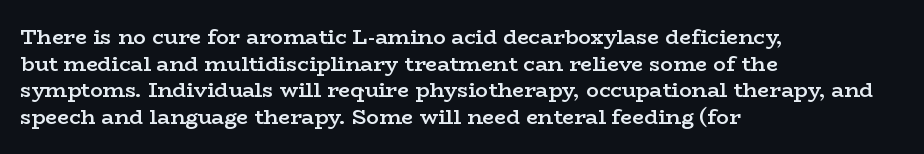
Q: Is the text bold? A: Semi-bold.
Q: Is the text italic (slanted)? A: No, it is upright.
Q: Is the text underlined? A: No.
Q: How is the paragraph aligned? A: Left-aligned.
Q: Is the spacing between letters normal or unusually wide? A: Normal.
Q: Is the spacing between lines tight, normal or loose? A: Normal.
